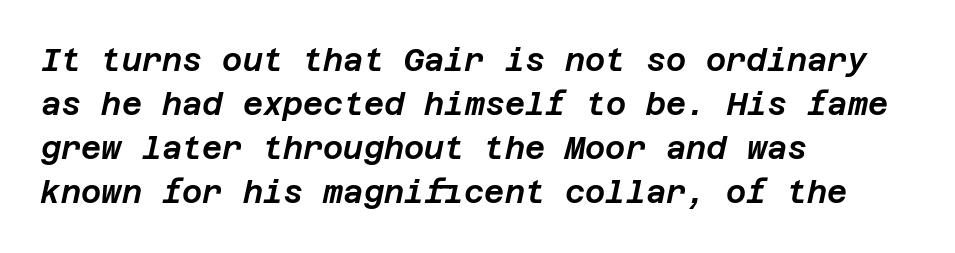
Quick note: underline off. There's an unmistakable incline to the writing here. All the whitespace from short lines collects on the right. Each new line begins a customary step beneath the previous one. Spacing between characters is what you'd get straight out of the box.
